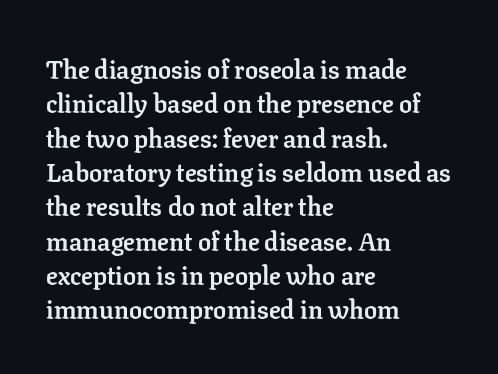
{"italic": "no", "bold": "yes", "underline": "no", "align": "left", "line_spacing": "normal", "line_spacing_ratio": 1.32, "letter_spacing": "normal", "letter_spacing_em": 0.0, "glyph_px": 26}
